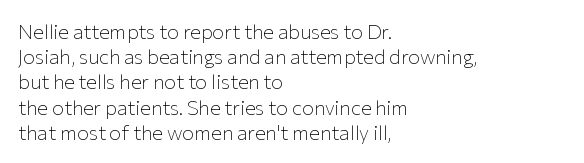
The image shows 20 px text type, upright; set left-aligned, normal line spacing (1.26x), normal letter spacing, not underlined.
